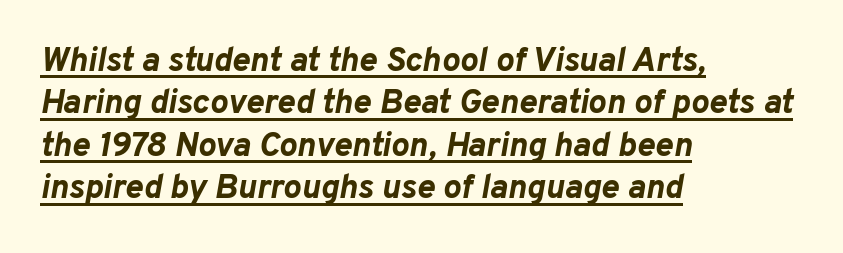
The image shows 34 px bold type, italic (leaning right); set left-aligned, normal line spacing (1.25x), normal letter spacing, underlined; low stroke contrast and a medium x-height.
